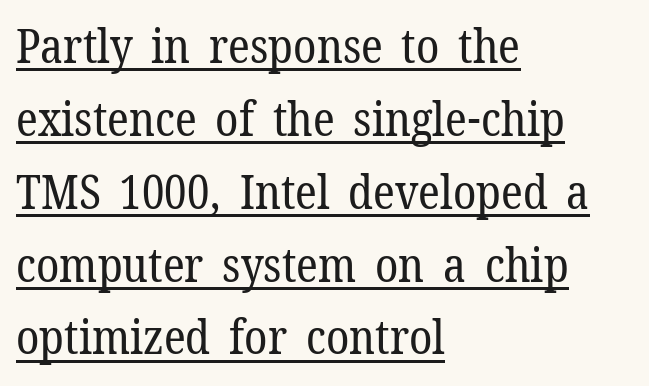
The image shows 47 px regular-weight serif type, upright; set left-aligned, normal line spacing (1.55x), normal letter spacing, underlined; low stroke contrast and a medium x-height.
